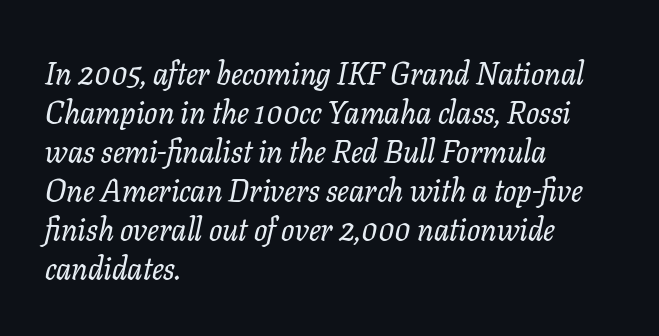
Anything drawn beneath the words? Only blank space. These lines sit exactly where default settings would place them. Character widths vary here, with narrow letters taking less room than wide ones. Yep, those are serifs on the letters. Horizontal alignment here is leftward, the default for most running prose.
